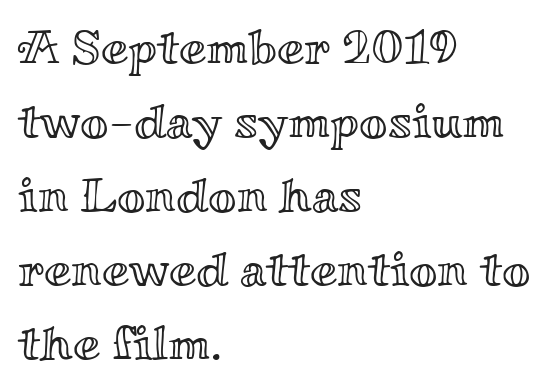
Looks like regular typesetting: each glyph gets only the width it needs. Check under the words: just untouched page. Notice how the stems are strictly vertical — no italics here. Does the copy run flush right? No — it runs flush left. In terms of letterspacing, this is plain default setting. Leading: standard.
